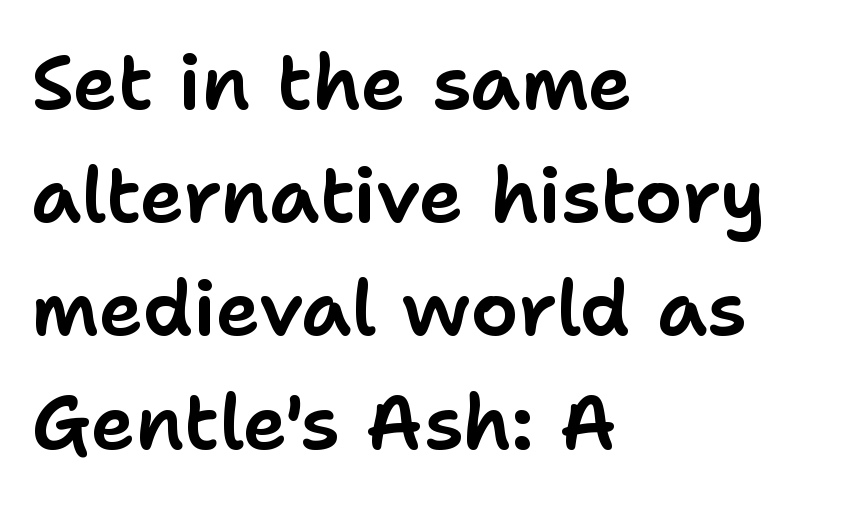
Q: Is the text italic (slanted)? A: No, it is upright.
Q: Is the typeface a serif or a sans-serif typeface? A: Sans-serif.
Q: Is the text underlined? A: No.
Q: How is the paragraph aligned? A: Left-aligned.
Q: Is the spacing between letters normal or unusually wide? A: Normal.
Q: Is the spacing between lines tight, normal or loose? A: Normal.
Q: Width (condensed, normal, or wide)? A: Normal.
Q: Stroke contrast? A: Low.
Q: x-height? A: Medium.
Q: Monospaced? A: No.
